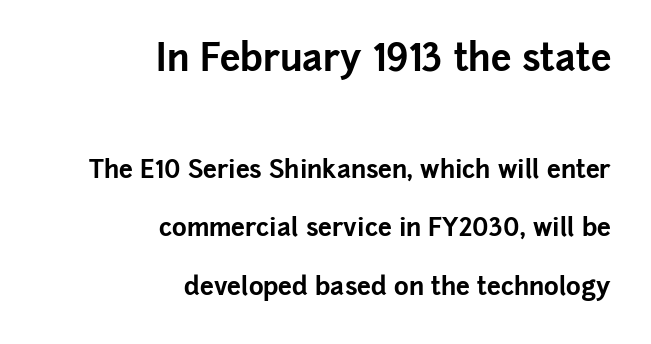
The passage shown is typed in a proportional face where columns would drift. The upper block of text is set noticeably larger than the block beneath it. The leading is generous, giving the passage an open texture. Leftover space on each line is placed entirely before the opening word. The typesetting leans heavy: a genuine bold. Underline: absent.
